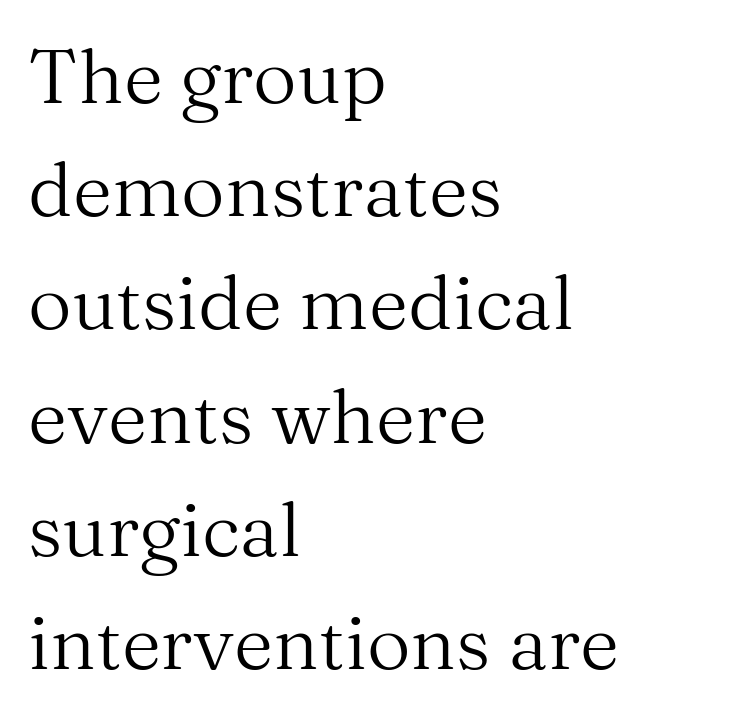
The image shows 76 px regular-weight serif type, upright; set left-aligned, normal line spacing (1.49x), normal letter spacing, not underlined; medium stroke contrast and a medium x-height.
